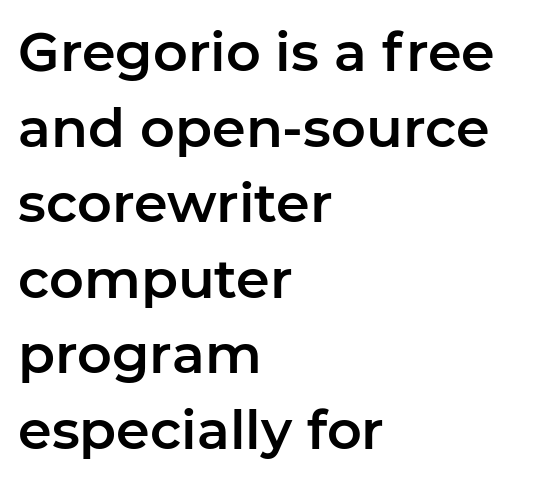
{"serif": "no", "italic": "no", "width": "normal", "stroke_contrast": "low", "x_height": "medium", "monospaced": "no", "underline": "no", "align": "left", "line_spacing": "normal", "line_spacing_ratio": 1.4, "letter_spacing": "normal", "letter_spacing_em": 0.0, "glyph_px": 54}
